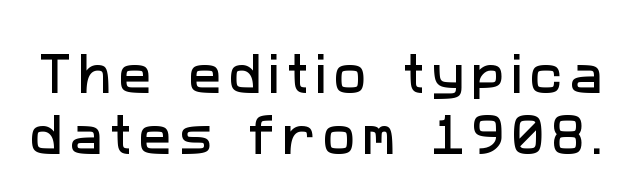
Do the characters align in a grid? No, the font is proportional. Typographically, this falls in the sans-serif category. Lines of text with bare space underneath. The rows are spaced the way most documents space them.
